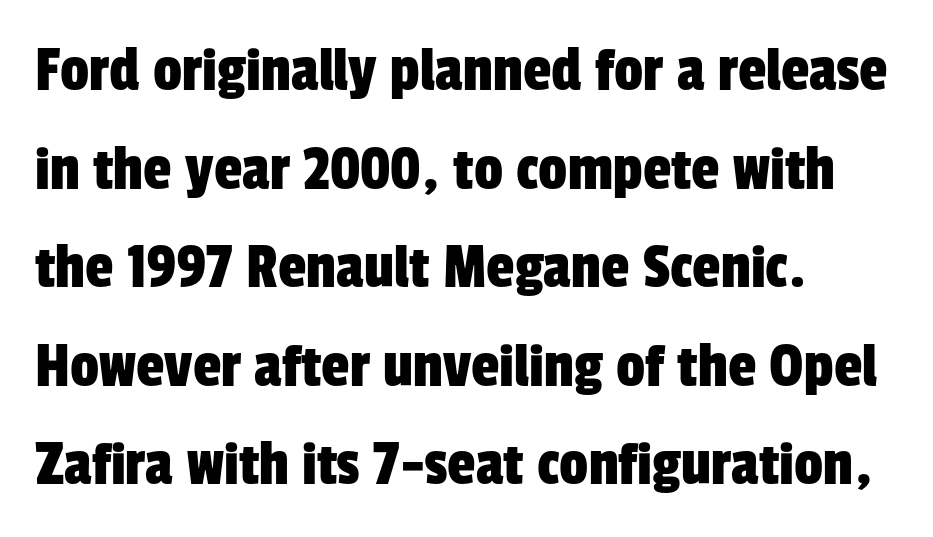
Q: Is the typeface a serif or a sans-serif typeface? A: Sans-serif.
Q: Is the text underlined? A: No.
Q: How is the paragraph aligned? A: Left-aligned.
Q: Is the spacing between letters normal or unusually wide? A: Normal.
Q: Is the spacing between lines tight, normal or loose? A: Normal.
Q: Width (condensed, normal, or wide)? A: Condensed.
Q: Stroke contrast? A: Low.
Q: x-height? A: Medium.
Q: Monospaced? A: No.
